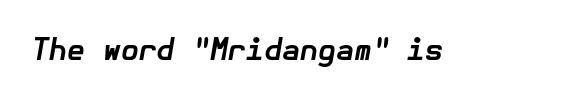
Q: Is the text bold? A: Yes.
Q: Is the text italic (slanted)? A: Yes, it leans right by about 10 degrees.
Q: Is the text underlined? A: No.
Q: Is the spacing between letters normal or unusually wide? A: Normal.
Q: Width (condensed, normal, or wide)? A: Normal.
Q: Stroke contrast? A: Low.
Q: x-height? A: Medium.
